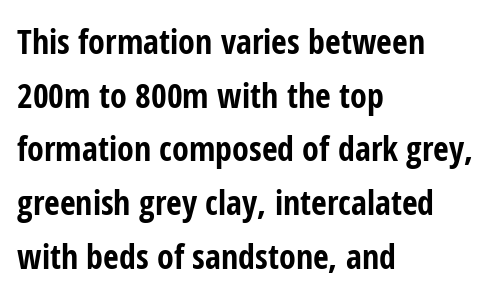
Q: Is the text bold? A: Yes.
Q: Is the text italic (slanted)? A: No, it is upright.
Q: Is the typeface a serif or a sans-serif typeface? A: Sans-serif.
Q: Is the text underlined? A: No.
Q: How is the paragraph aligned? A: Left-aligned.
Q: Is the spacing between letters normal or unusually wide? A: Normal.
Q: Is the spacing between lines tight, normal or loose? A: Normal.
Q: Width (condensed, normal, or wide)? A: Condensed.
Q: Stroke contrast? A: Low.
Q: x-height? A: Medium.
Q: Monospaced? A: No.
